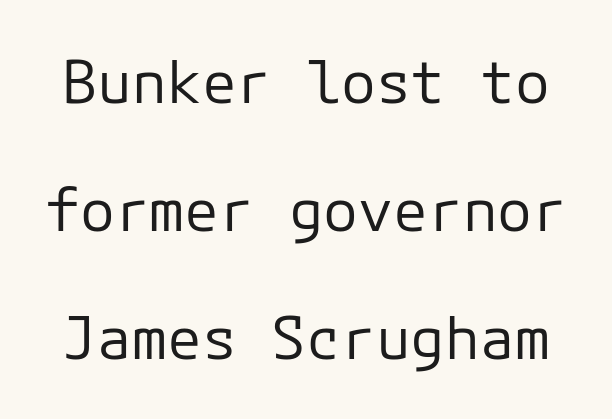
{"serif": "no", "italic": "no", "bold": "no", "weight": "regular", "width": "normal", "stroke_contrast": "low", "x_height": "medium", "underline": "no", "line_spacing": "loose", "line_spacing_ratio": 2.21, "letter_spacing": "normal", "letter_spacing_em": 0.0, "glyph_px": 58}
